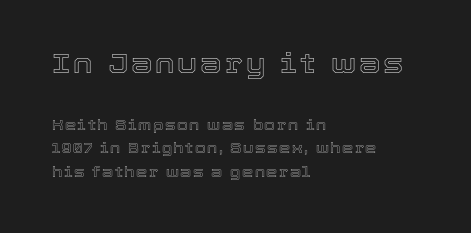
Q: Is the text italic (slanted)? A: No, it is upright.
Q: Is the text underlined? A: No.
Q: How is the paragraph aligned? A: Left-aligned.
Q: Is the spacing between lines tight, normal or loose? A: Normal.
Q: Which block of text is set in a larger size, the first (top) or the second (bottom)? A: The first (top) one.
